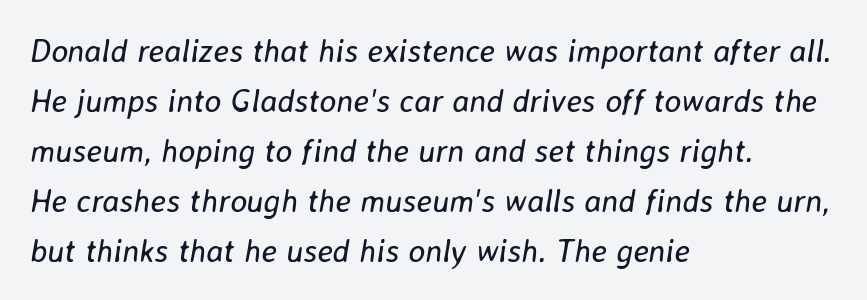
{"italic": "yes", "lean": "right", "slant_degrees": 8, "bold": "no", "weight": "regular", "width": "normal", "stroke_contrast": "low", "x_height": "medium", "monospaced": "no", "underline": "no", "align": "left", "line_spacing": "normal", "line_spacing_ratio": 1.56, "letter_spacing": "normal", "letter_spacing_em": 0.0, "glyph_px": 32}
